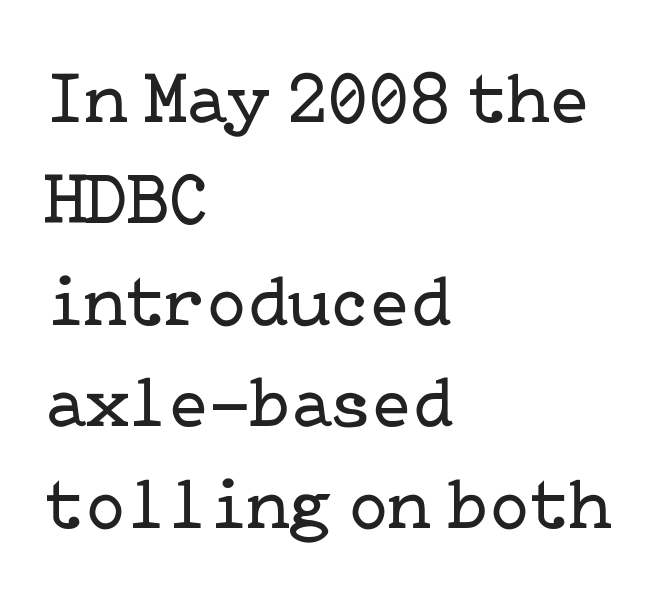
The specimen omits any rule beneath the text block's lines. The horizontal fit of the characters is conventional and even. The face used here is seriffed, in the tradition of book romans. This rendering uses left alignment, leaving the right contour irregular.
